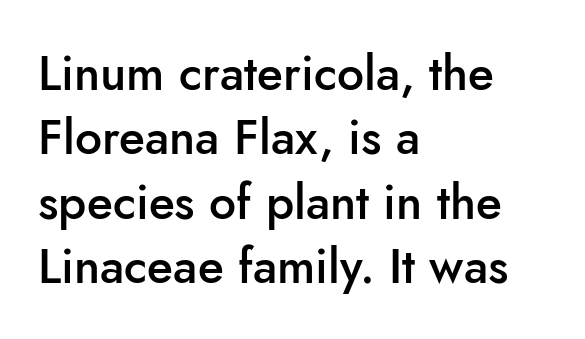
{"serif": "no", "italic": "no", "bold": "semi", "weight": "semibold", "width": "normal", "stroke_contrast": "low", "x_height": "small", "monospaced": "no", "underline": "no", "align": "left", "line_spacing": "normal", "line_spacing_ratio": 1.34, "letter_spacing": "normal", "letter_spacing_em": 0.0, "glyph_px": 48}
